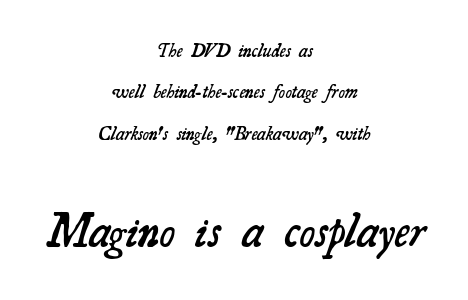
Q: Is the text bold? A: Semi-bold.
Q: Is the typeface a serif or a sans-serif typeface? A: Serif.
Q: Is the text underlined? A: No.
Q: How is the paragraph aligned? A: Centered.
Q: Is the spacing between letters normal or unusually wide? A: Normal.
Q: Is the spacing between lines tight, normal or loose? A: Loose.
Q: Which block of text is set in a larger size, the first (top) or the second (bottom)? A: The second (bottom) one.
Q: Width (condensed, normal, or wide)? A: Normal.
Q: Stroke contrast? A: Medium.
Q: x-height? A: Small.
Q: Monospaced? A: No.
